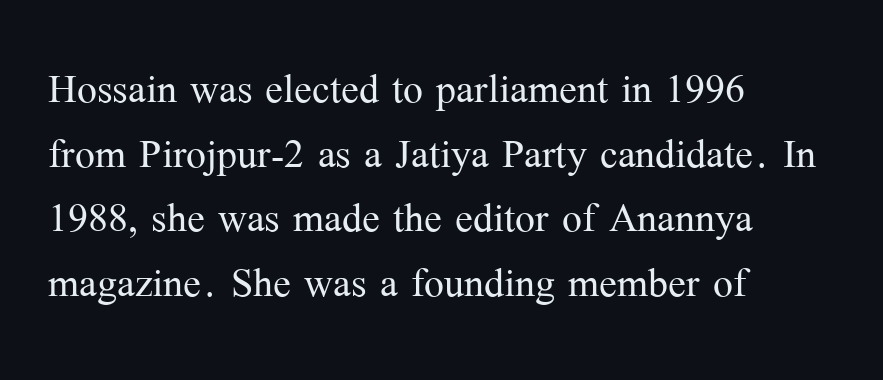
A student would call this left alignment; a typographer would say flush left, rag right. Observe the serifs anchoring each vertical stroke in this sample. Ordinary non-slanted type is in use. Bold? No — there's no thickening of the strokes.
